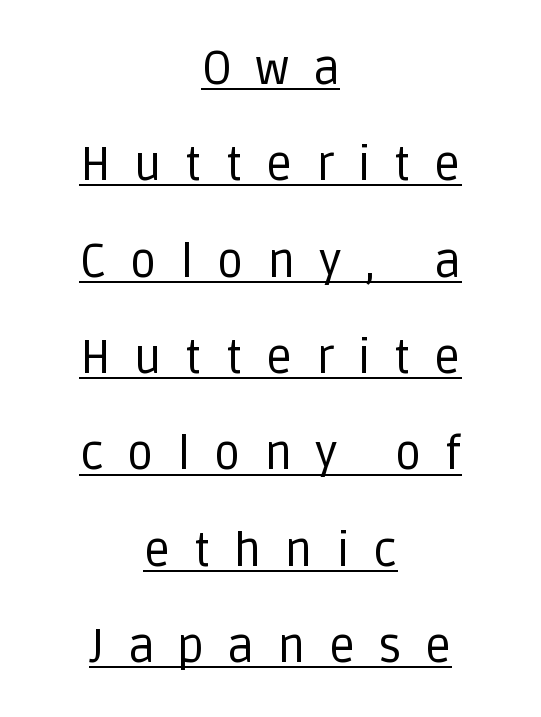
Q: Is the text bold? A: No.
Q: Is the text italic (slanted)? A: No, it is upright.
Q: Is the typeface a serif or a sans-serif typeface? A: Sans-serif.
Q: Is the text underlined? A: Yes.
Q: How is the paragraph aligned? A: Centered.
Q: Is the spacing between letters normal or unusually wide? A: Unusually wide.
Q: Is the spacing between lines tight, normal or loose? A: Loose.
Q: Width (condensed, normal, or wide)? A: Normal.
Q: Stroke contrast? A: Low.
Q: x-height? A: Large.
Q: Monospaced? A: No.
